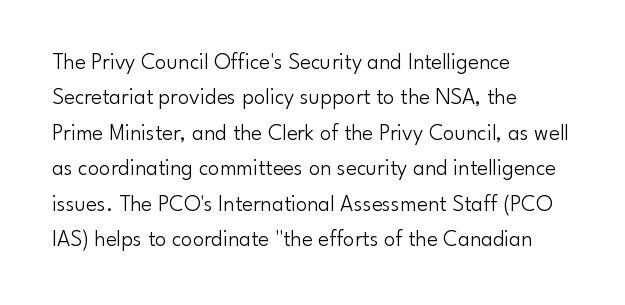
The image shows 23 px text type, upright; set left-aligned, normal line spacing (1.54x), normal letter spacing, not underlined.
